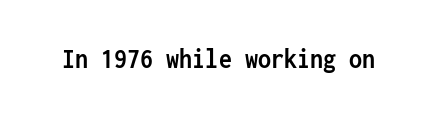
The baseline area is clear. Serif or sans? Sans — the stroke terminals are bare. This sample has the even, mechanical cadence of fixed-width lettering. Posture: upright roman. Summary of weight: heavy, a full bold.
